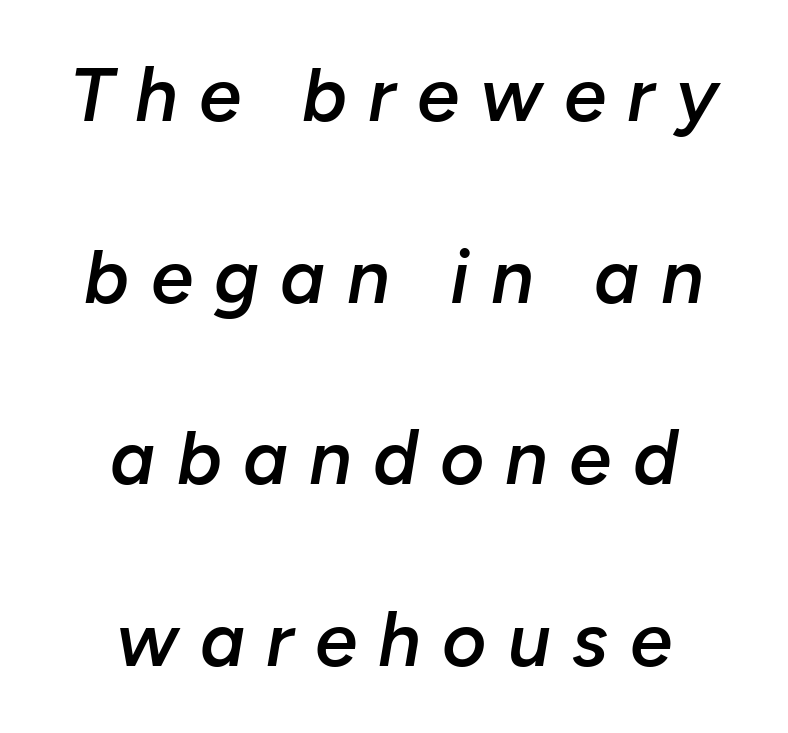
The image shows 76 px semibold type, italic (leaning right); set centered, loose line spacing (2.39x), unusually wide letter spacing (+0.28 em), not underlined; low stroke contrast and a medium x-height.
